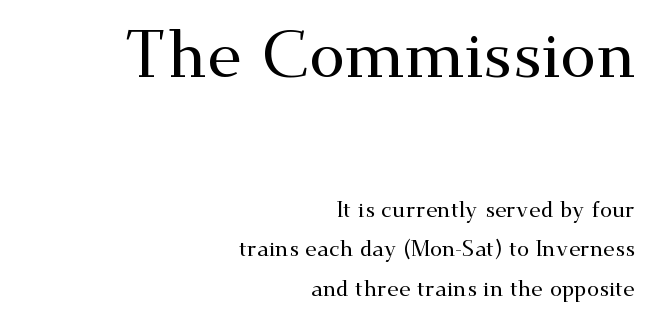
Designer's note — italics off, roman on. This layout puts the oversized block above and the modest block below. Check the space under the baseline: it is left empty. Students, note that the glyphs here touch the page at normal intervals. Looks like regular typesetting: each glyph gets only the width it needs. Stroke terminals: seriffed.
